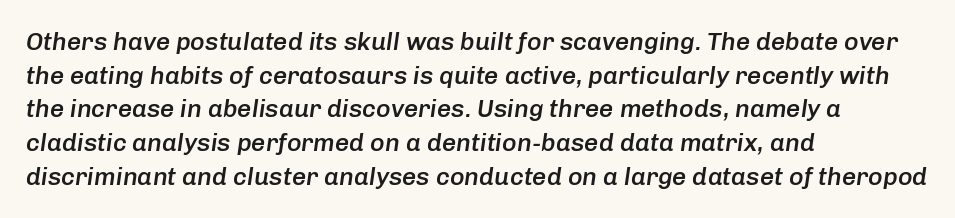
Q: Is the text bold? A: Semi-bold.
Q: Is the text italic (slanted)? A: Yes, it leans right by about 8 degrees.
Q: Is the text underlined? A: No.
Q: How is the paragraph aligned? A: Left-aligned.
Q: Is the spacing between letters normal or unusually wide? A: Normal.
Q: Is the spacing between lines tight, normal or loose? A: Normal.
